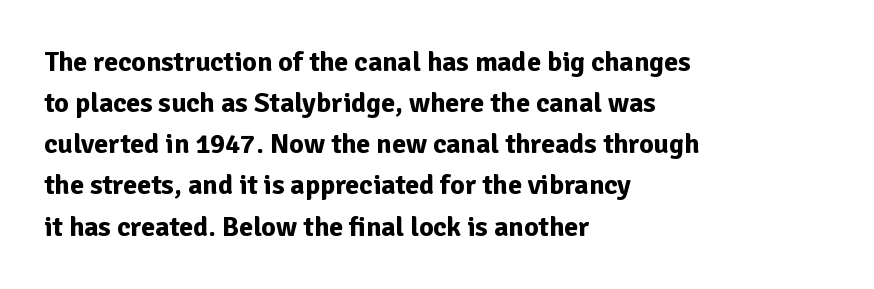
The image shows 28 px bold sans-serif type, upright; set left-aligned, normal line spacing (1.47x), normal letter spacing, not underlined; low stroke contrast and a medium x-height.
